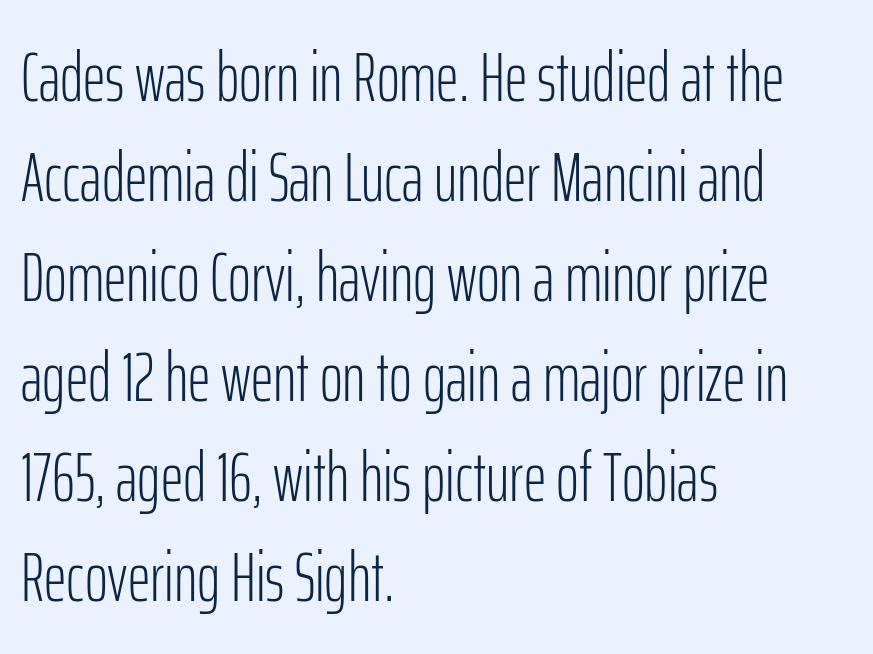
Q: Is the text bold? A: No.
Q: Is the text italic (slanted)? A: No, it is upright.
Q: Is the typeface a serif or a sans-serif typeface? A: Sans-serif.
Q: Is the text underlined? A: No.
Q: How is the paragraph aligned? A: Left-aligned.
Q: Is the spacing between letters normal or unusually wide? A: Normal.
Q: Is the spacing between lines tight, normal or loose? A: Normal.
Q: Width (condensed, normal, or wide)? A: Condensed.
Q: Stroke contrast? A: Low.
Q: x-height? A: Medium.
Q: Monospaced? A: No.
